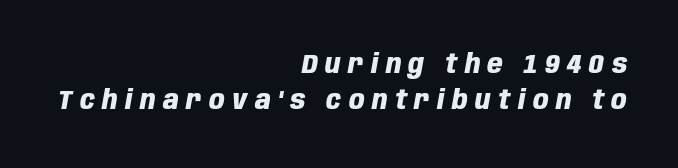
In terms of letterspacing, this is a distinctly airy, spread setting. Only glyphs here, with clear space below each row. If you drew a ruler down the right edge, every line would touch it. This is heavy type, rendered in bold. Notice how descenders clear the ascenders below comfortably — that's standard leading.
